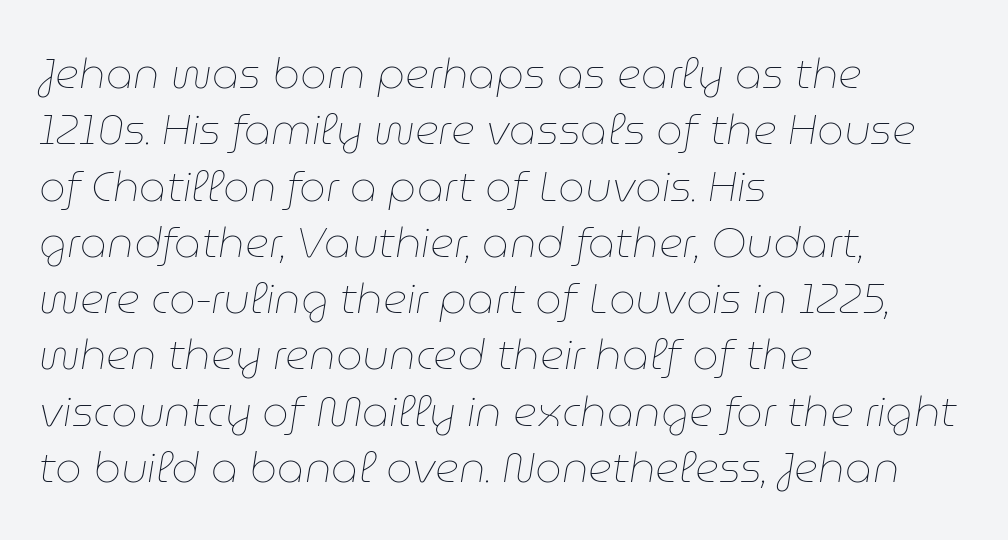
Q: Is the text bold? A: No.
Q: Is the text italic (slanted)? A: Yes, it leans right by about 9 degrees.
Q: Is the text underlined? A: No.
Q: How is the paragraph aligned? A: Left-aligned.
Q: Is the spacing between letters normal or unusually wide? A: Normal.
Q: Is the spacing between lines tight, normal or loose? A: Normal.
Q: Width (condensed, normal, or wide)? A: Normal.
Q: Stroke contrast? A: Low.
Q: x-height? A: Medium.
Q: Monospaced? A: No.
